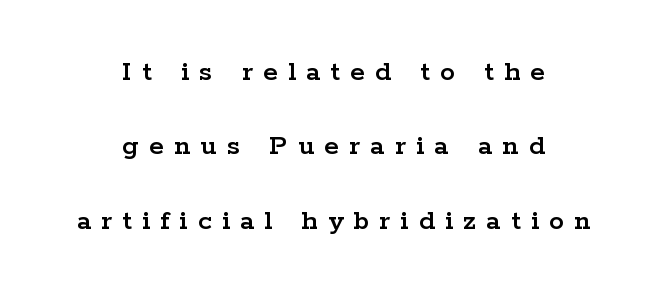
No word sits above an underline. Interline gaps are noticeably wide in this sample. A typesetter would call this heavily tracked-out type. The passage shown is typeset with a serif family.
